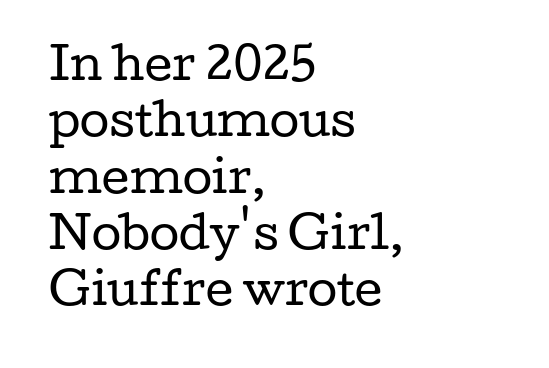
Q: Is the text bold? A: No.
Q: Is the text italic (slanted)? A: No, it is upright.
Q: Is the typeface a serif or a sans-serif typeface? A: Serif.
Q: Is the text underlined? A: No.
Q: How is the paragraph aligned? A: Left-aligned.
Q: Is the spacing between letters normal or unusually wide? A: Normal.
Q: Is the spacing between lines tight, normal or loose? A: Normal.
Q: Width (condensed, normal, or wide)? A: Wide.
Q: Stroke contrast? A: Low.
Q: x-height? A: Medium.
Q: Monospaced? A: No.
